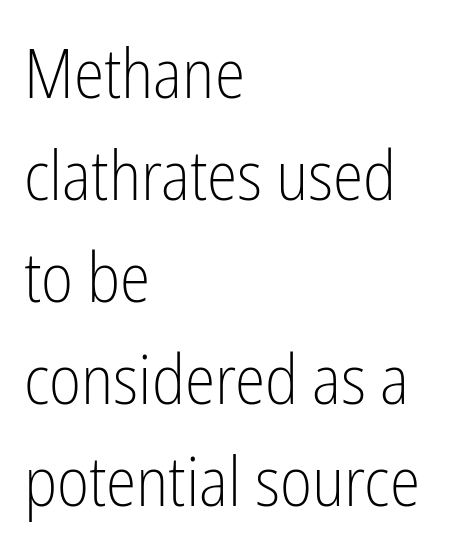
Q: Is the text bold? A: No.
Q: Is the text italic (slanted)? A: No, it is upright.
Q: Is the typeface a serif or a sans-serif typeface? A: Sans-serif.
Q: Is the text underlined? A: No.
Q: How is the paragraph aligned? A: Left-aligned.
Q: Is the spacing between letters normal or unusually wide? A: Normal.
Q: Is the spacing between lines tight, normal or loose? A: Normal.
Q: Width (condensed, normal, or wide)? A: Condensed.
Q: Stroke contrast? A: Low.
Q: x-height? A: Medium.
Q: Monospaced? A: No.
